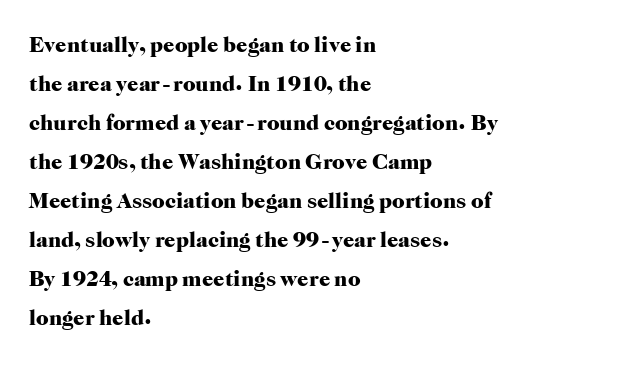
Chunky letters — that's bold for sure. The axis of the letterforms is exactly vertical. Horizontal alignment here is leftward, the default for most running prose. Characters follow at the spacing the type designer built in.
